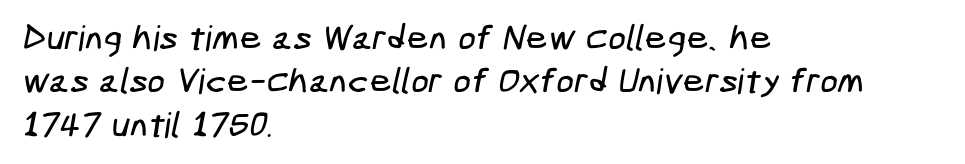
You can tell from the bare stems that sans-serif type was used. No word sits above an underline. Typeset ragged right — the left edge is the straight one. In terms of letterspacing, this is plain default setting.
